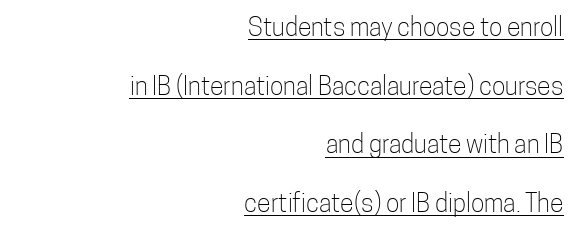
{"italic": "no", "bold": "no", "underline": "yes", "align": "right", "line_spacing": "loose", "line_spacing_ratio": 2.35, "letter_spacing": "normal", "letter_spacing_em": 0.0, "glyph_px": 25}
